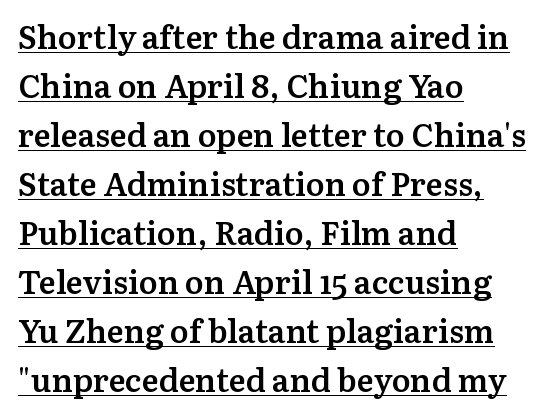
Q: Is the text bold? A: Semi-bold.
Q: Is the text italic (slanted)? A: No, it is upright.
Q: Is the typeface a serif or a sans-serif typeface? A: Serif.
Q: Is the text underlined? A: Yes.
Q: How is the paragraph aligned? A: Left-aligned.
Q: Is the spacing between letters normal or unusually wide? A: Normal.
Q: Is the spacing between lines tight, normal or loose? A: Normal.
Q: Width (condensed, normal, or wide)? A: Normal.
Q: Stroke contrast? A: Medium.
Q: x-height? A: Medium.
Q: Monospaced? A: No.
